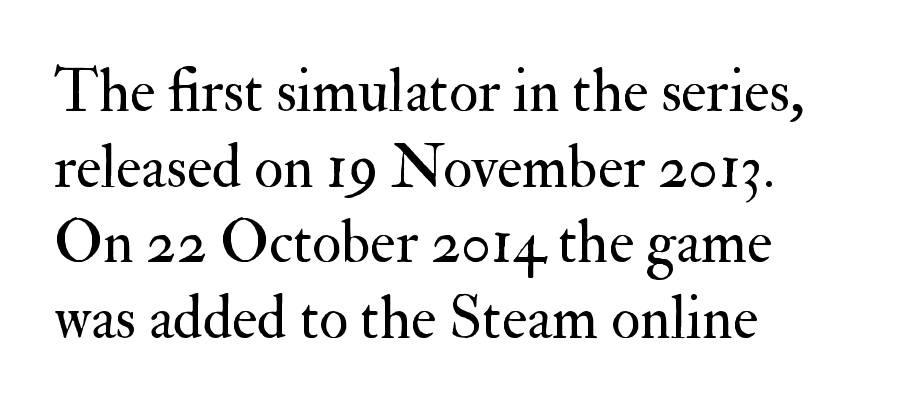
Stroke mass is kept to a normal reading level or below. Notice how descenders clear the ascenders below comfortably — that's standard leading. No extra tracking has been applied to these lines. It's the straight-up-and-down kind of type. The baseline area is clear. Typographically, this falls in the serif category.
